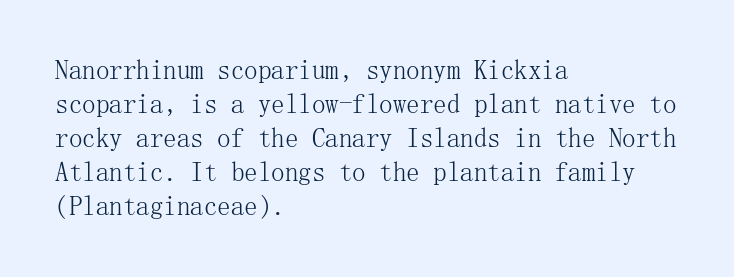
Vertically, the passage feels balanced, rows spaced as you'd expect. The strip under each line holds only bare page. Weight: in the light-to-regular range. Glyph-to-glyph distance matches everyday printed text.
